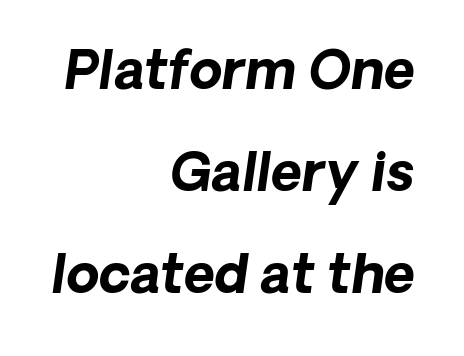
Q: Is the text bold? A: Yes.
Q: Is the text italic (slanted)? A: Yes, it leans right by about 8 degrees.
Q: Is the text underlined? A: No.
Q: How is the paragraph aligned? A: Right-aligned.
Q: Is the spacing between letters normal or unusually wide? A: Normal.
Q: Is the spacing between lines tight, normal or loose? A: Loose.
Q: Width (condensed, normal, or wide)? A: Normal.
Q: Stroke contrast? A: Low.
Q: x-height? A: Medium.
Q: Monospaced? A: No.
